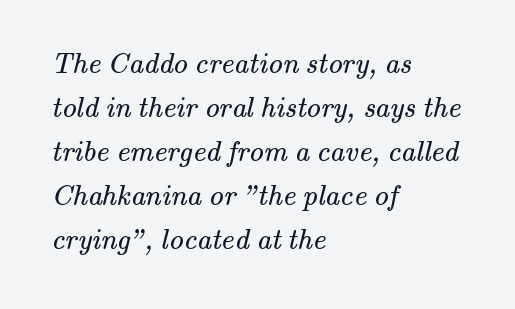
Note the varied advance widths — an 'i' is clearly narrower than an 'm'. These lines are composed in type with serifs. No heavy texture on the line: the type isn't bold. The line texture is even and compact thanks to regular tracking. Line beginnings align vertically; line endings do not. Does the leading feel generous? No, just average.
